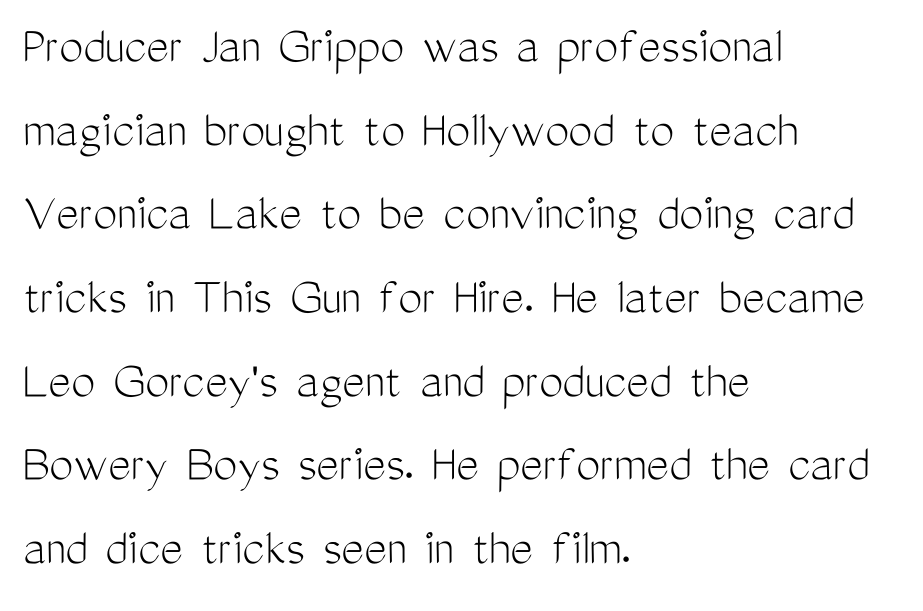
The image shows 54 px light, condensed sans-serif type, upright; set left-aligned, normal line spacing (1.55x), normal letter spacing, not underlined; medium stroke contrast and a medium x-height.
